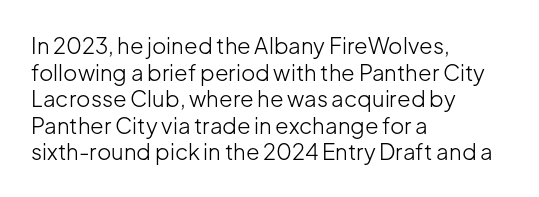
The image shows 22 px text type, upright; set left-aligned, line spacing 1.21x, normal letter spacing, not underlined.
